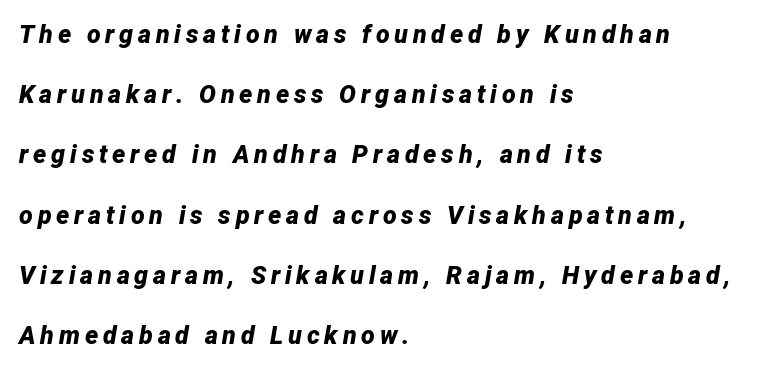
{"italic": "yes", "lean": "right", "slant_degrees": 12, "bold": "yes", "underline": "no", "align": "left", "line_spacing": "loose", "line_spacing_ratio": 2.41, "glyph_px": 25}
